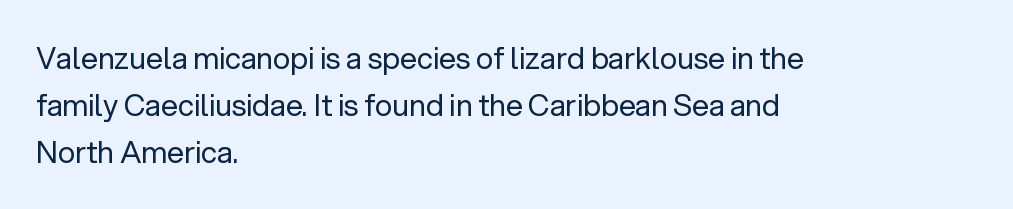
Q: Is the text bold? A: No.
Q: Is the text italic (slanted)? A: No, it is upright.
Q: Is the typeface a serif or a sans-serif typeface? A: Sans-serif.
Q: Is the text underlined? A: No.
Q: How is the paragraph aligned? A: Left-aligned.
Q: Is the spacing between letters normal or unusually wide? A: Normal.
Q: Is the spacing between lines tight, normal or loose? A: Normal.
Q: Width (condensed, normal, or wide)? A: Normal.
Q: Stroke contrast? A: Low.
Q: x-height? A: Medium.
Q: Monospaced? A: No.
